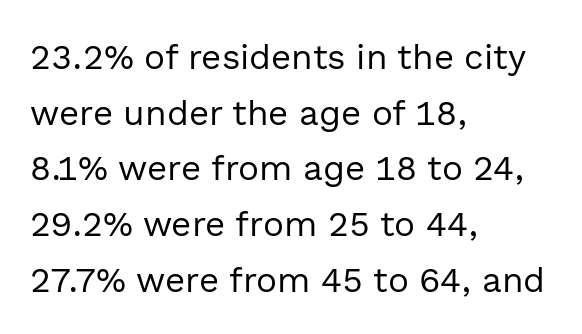
{"serif": "no", "italic": "no", "bold": "no", "weight": "regular", "width": "normal", "x_height": "medium", "monospaced": "no", "underline": "no", "align": "left", "line_spacing": "normal", "line_spacing_ratio": 1.59, "letter_spacing": "normal", "letter_spacing_em": 0.0, "glyph_px": 35}
